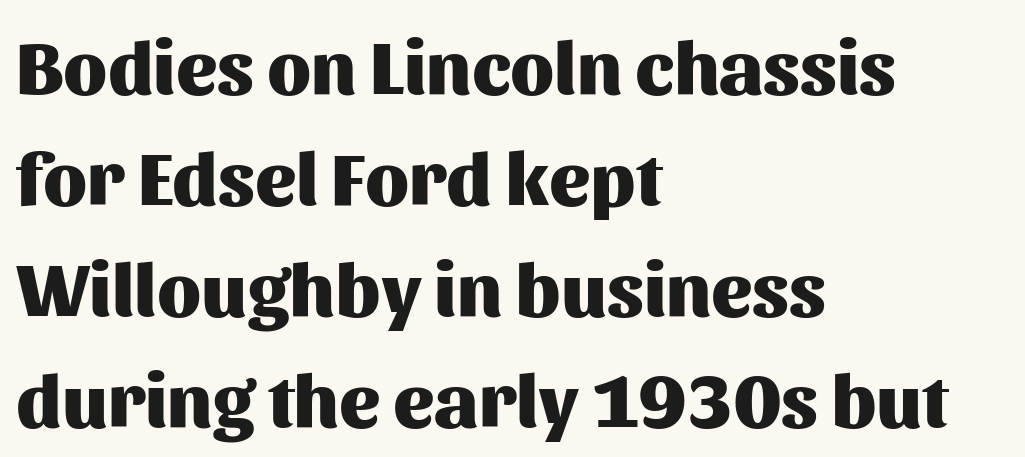
Q: Is the text bold? A: Yes.
Q: Is the text italic (slanted)? A: No, it is upright.
Q: Is the typeface a serif or a sans-serif typeface? A: Sans-serif.
Q: Is the text underlined? A: No.
Q: How is the paragraph aligned? A: Left-aligned.
Q: Is the spacing between letters normal or unusually wide? A: Normal.
Q: Is the spacing between lines tight, normal or loose? A: Normal.
Q: Width (condensed, normal, or wide)? A: Normal.
Q: Stroke contrast? A: Medium.
Q: x-height? A: Medium.
Q: Monospaced? A: No.
